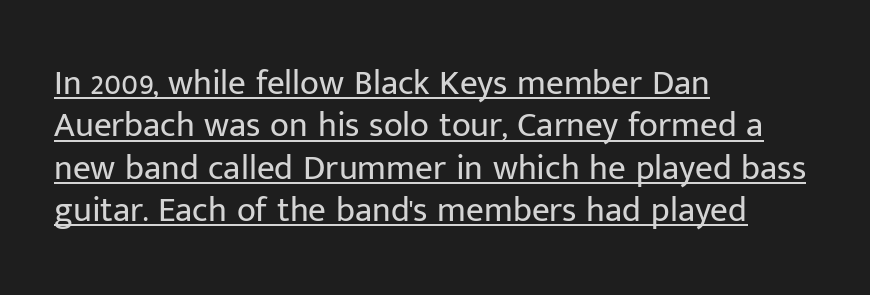
In terms of letterspacing, this is plain default setting. Is this a fixed-width face? No — the glyphs have proportional, varying widths. This sample is left-justified, so line endings fall wherever the words run out. Quick note: not italic, upright. This sample uses a sans-serif face. A rule runs beneath these lines of type.
